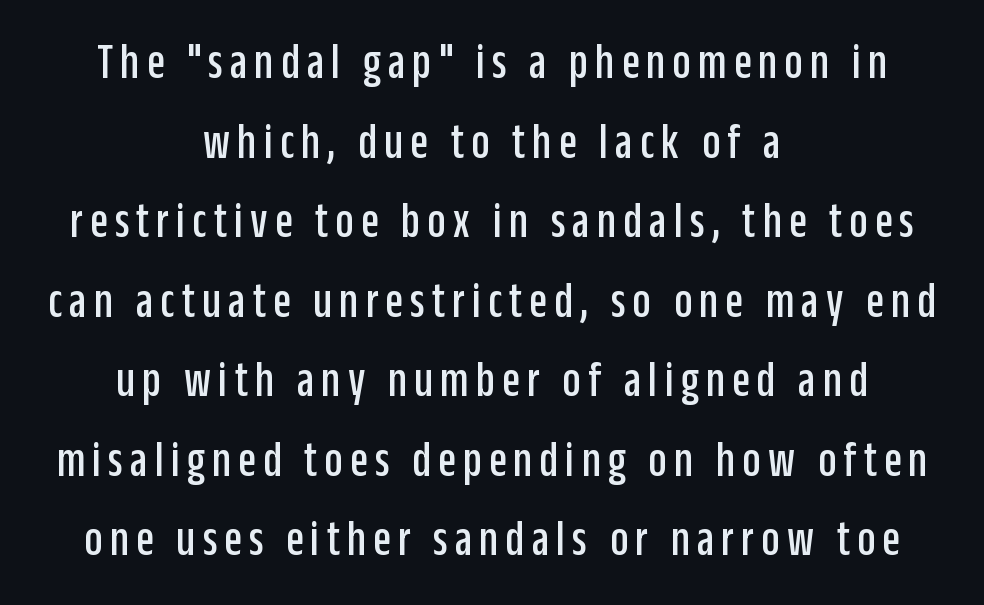
Varying glyph widths throughout — classic text-font behaviour. If you folded the block vertically in half, each line would mirror itself in length. The lines sit at an ordinary, default distance from one another. Unlike italic type, these characters show no tilt at all.
